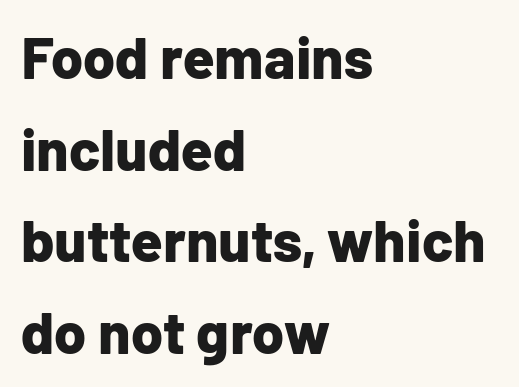
The image shows 58 px bold sans-serif type, upright; set left-aligned, normal line spacing (1.58x), normal letter spacing, not underlined; low stroke contrast and a medium x-height.
